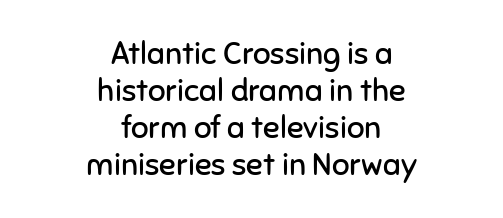
{"serif": "no", "italic": "no", "bold": "no", "weight": "regular", "width": "normal", "stroke_contrast": "low", "x_height": "medium", "monospaced": "no", "underline": "no", "align": "center", "line_spacing_ratio": 1.19, "letter_spacing": "normal", "letter_spacing_em": 0.0, "glyph_px": 31}
